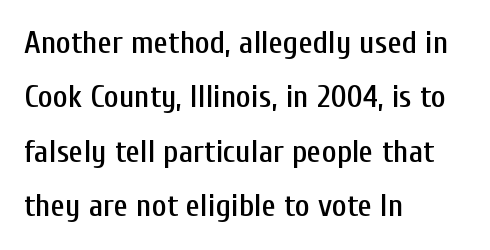
The image shows 32 px condensed sans-serif type, upright; set left-aligned, normal line spacing (1.7x), normal letter spacing, not underlined; low stroke contrast and a medium x-height.
